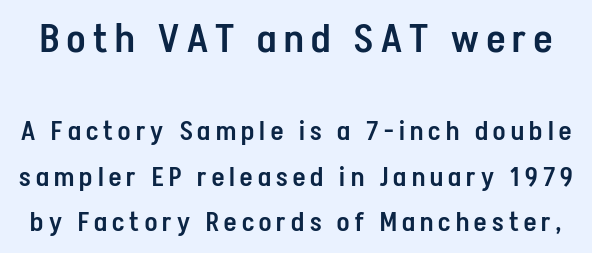
Q: Is the text bold? A: Semi-bold.
Q: Is the text italic (slanted)? A: No, it is upright.
Q: Is the typeface a serif or a sans-serif typeface? A: Sans-serif.
Q: Is the text underlined? A: No.
Q: Is the spacing between letters normal or unusually wide? A: Unusually wide.
Q: Is the spacing between lines tight, normal or loose? A: Normal.
Q: Which block of text is set in a larger size, the first (top) or the second (bottom)? A: The first (top) one.
Q: Width (condensed, normal, or wide)? A: Condensed.
Q: Stroke contrast? A: Low.
Q: x-height? A: Medium.
Q: Monospaced? A: No.
